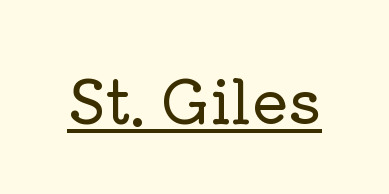
The image shows 60 px serif type, upright; set normal letter spacing, underlined; low stroke contrast and a medium x-height.
